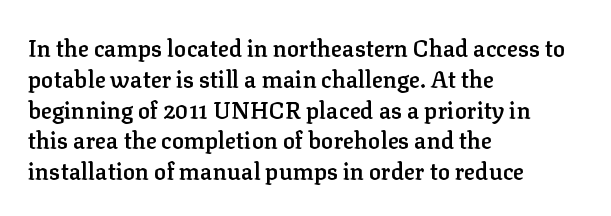
{"italic": "no", "bold": "semi", "underline": "no", "align": "left", "line_spacing": "normal", "line_spacing_ratio": 1.34, "letter_spacing": "normal", "letter_spacing_em": 0.0, "glyph_px": 23}
